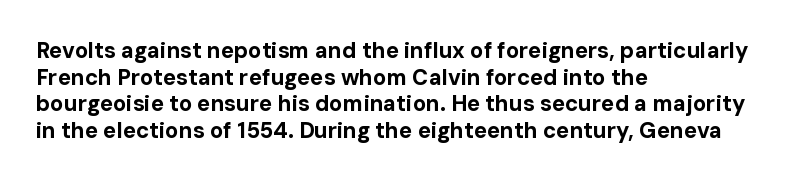
Which margin do the lines hug? The left one — the right edge is uneven. Weight check: bold — yes, fully. Tracking here is standard; glyphs follow each other at the usual distance. Unlike italic type, these characters show no tilt at all. Just letters on the line, the space beneath them empty.
